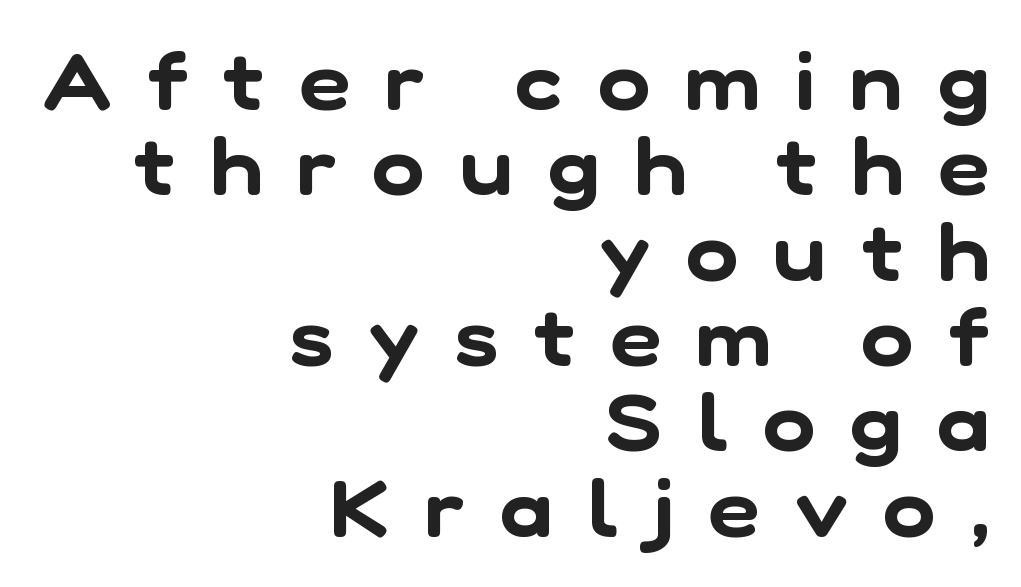
Q: Is the typeface a serif or a sans-serif typeface? A: Sans-serif.
Q: Is the text underlined? A: No.
Q: How is the paragraph aligned? A: Right-aligned.
Q: Is the spacing between letters normal or unusually wide? A: Unusually wide.
Q: Is the spacing between lines tight, normal or loose? A: Tight.
Q: Width (condensed, normal, or wide)? A: Normal.
Q: Stroke contrast? A: Low.
Q: x-height? A: Medium.
Q: Monospaced? A: No.
